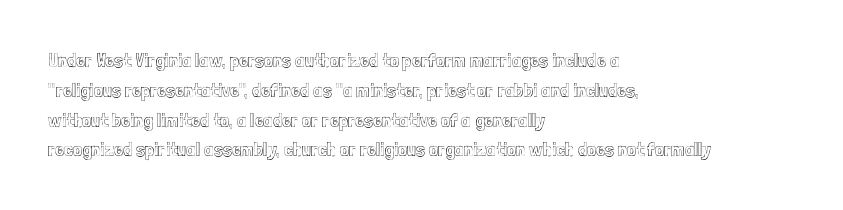
The image shows 20 px text type, upright; set left-aligned, normal line spacing (1.49x), normal letter spacing, not underlined.
